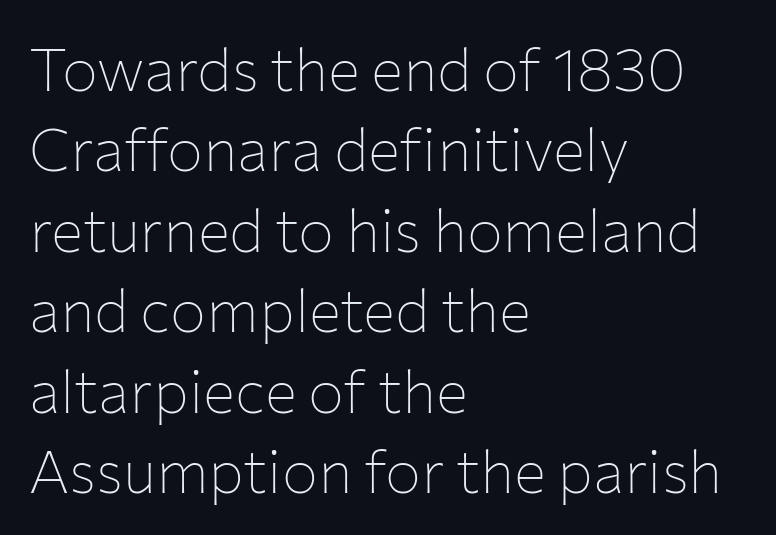
Q: Is the text bold? A: No.
Q: Is the text italic (slanted)? A: No, it is upright.
Q: Is the typeface a serif or a sans-serif typeface? A: Sans-serif.
Q: Is the text underlined? A: No.
Q: How is the paragraph aligned? A: Left-aligned.
Q: Is the spacing between letters normal or unusually wide? A: Normal.
Q: Is the spacing between lines tight, normal or loose? A: Normal.
Q: Width (condensed, normal, or wide)? A: Normal.
Q: Stroke contrast? A: Low.
Q: x-height? A: Medium.
Q: Monospaced? A: No.
